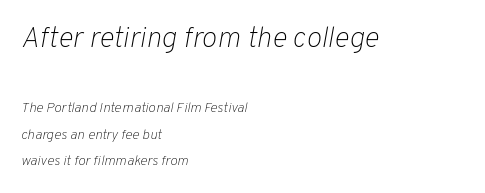
{"italic": "yes", "lean": "right", "slant_degrees": 10, "bold": "no", "weight": "light", "width": "normal", "stroke_contrast": "low", "x_height": "medium", "monospaced": "no", "underline": "no", "align": "left", "line_spacing": "loose", "line_spacing_ratio": 1.9, "letter_spacing": "normal", "letter_spacing_em": 0.0, "larger_block": "first", "size_ratio": 2.07, "glyph_px": 29}
